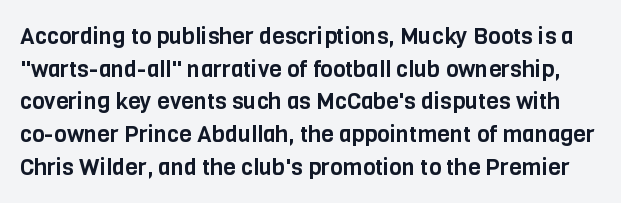
Q: Is the text italic (slanted)? A: No, it is upright.
Q: Is the text underlined? A: No.
Q: Is the spacing between letters normal or unusually wide? A: Normal.
Q: Is the spacing between lines tight, normal or loose? A: Normal.
